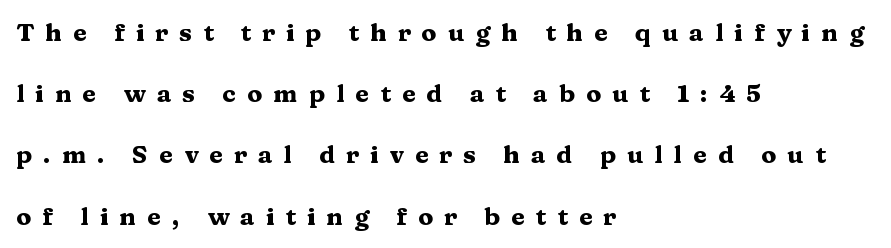
Q: Is the text bold? A: Yes.
Q: Is the text italic (slanted)? A: No, it is upright.
Q: Is the text underlined? A: No.
Q: How is the paragraph aligned? A: Left-aligned.
Q: Is the spacing between letters normal or unusually wide? A: Unusually wide.
Q: Is the spacing between lines tight, normal or loose? A: Loose.
